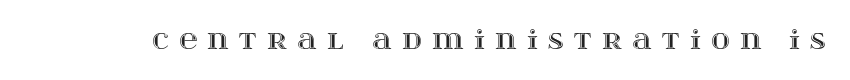
Q: Is the text italic (slanted)? A: No, it is upright.
Q: Is the text underlined? A: No.
Q: Is the spacing between letters normal or unusually wide? A: Unusually wide.
